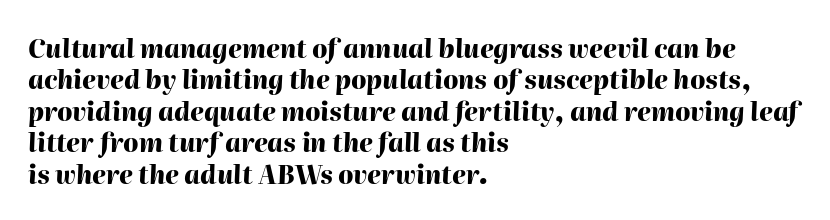
Students, note that the glyphs here touch the page at normal intervals. Short and long lines alike share a common starting point at left. How heavy is the stroke? Heavy — this is a bold. The space beneath each line is pristine and unruled. In terms of leading, this rendering sits right in the middle. Style check: oblique.
